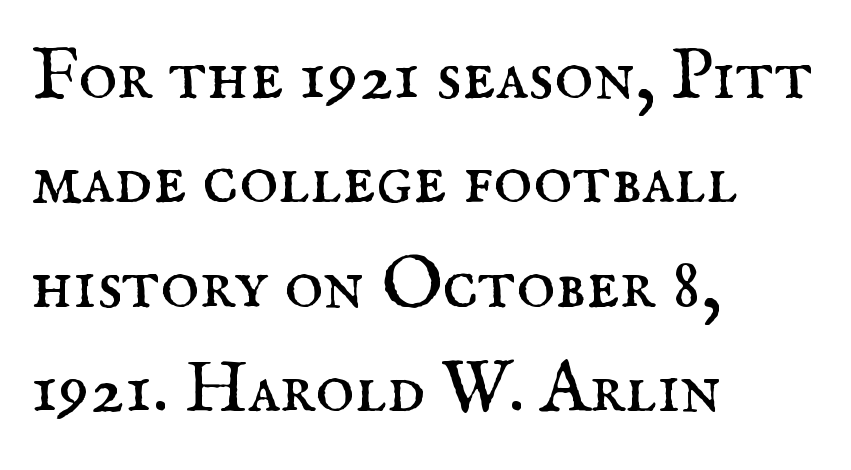
Quick note: underline off. Rows of type keep a routine distance in the vertical direction. The font's upright variant was chosen for this text. Bold? No — there's no thickening of the strokes.
